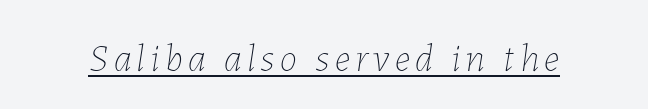
{"italic": "yes", "lean": "right", "slant_degrees": 7, "bold": "no", "weight": "thin", "width": "normal", "stroke_contrast": "low", "x_height": "medium", "monospaced": "no", "underline": "yes", "glyph_px": 39}
